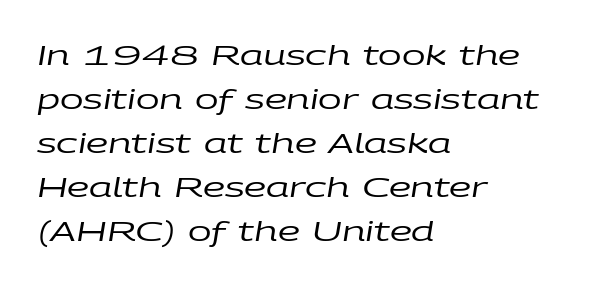
{"italic": "yes", "lean": "right", "slant_degrees": 9, "bold": "no", "weight": "regular", "width": "wide", "stroke_contrast": "low", "x_height": "large", "monospaced": "no", "underline": "no", "align": "left", "line_spacing": "normal", "line_spacing_ratio": 1.57, "letter_spacing": "normal", "letter_spacing_em": 0.0, "glyph_px": 28}
